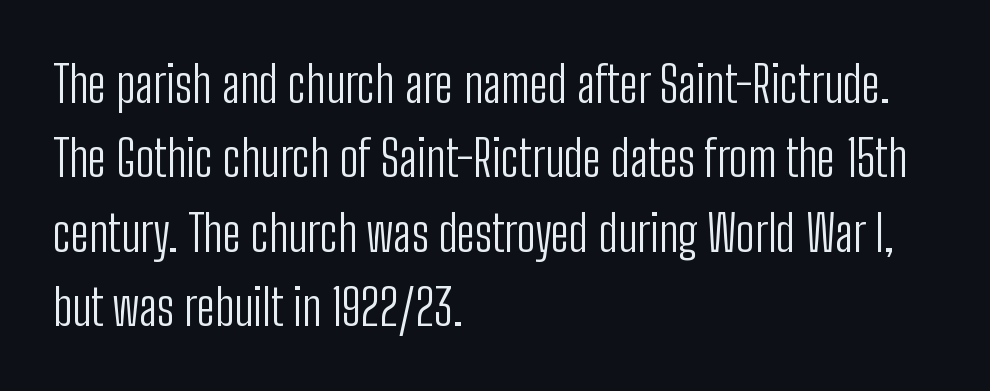
Q: Is the text bold? A: No.
Q: Is the text italic (slanted)? A: No, it is upright.
Q: Is the typeface a serif or a sans-serif typeface? A: Sans-serif.
Q: Is the text underlined? A: No.
Q: How is the paragraph aligned? A: Left-aligned.
Q: Is the spacing between letters normal or unusually wide? A: Normal.
Q: Is the spacing between lines tight, normal or loose? A: Normal.
Q: Width (condensed, normal, or wide)? A: Condensed.
Q: Stroke contrast? A: Low.
Q: x-height? A: Medium.
Q: Monospaced? A: No.
